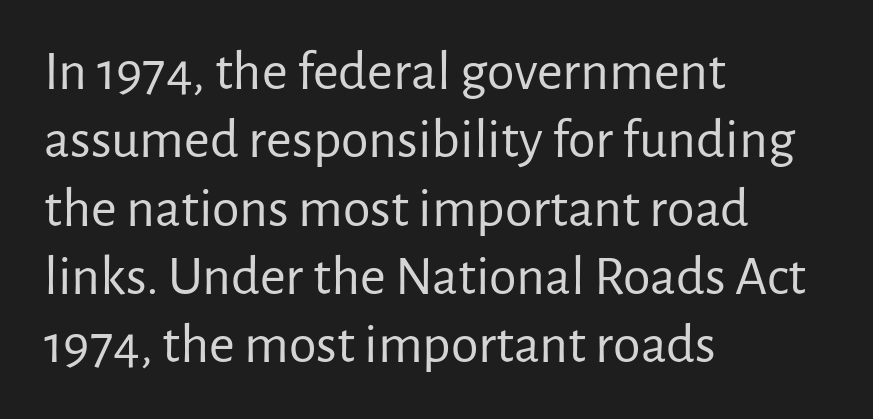
Q: Is the text bold? A: No.
Q: Is the text italic (slanted)? A: No, it is upright.
Q: Is the typeface a serif or a sans-serif typeface? A: Sans-serif.
Q: Is the text underlined? A: No.
Q: How is the paragraph aligned? A: Left-aligned.
Q: Is the spacing between letters normal or unusually wide? A: Normal.
Q: Width (condensed, normal, or wide)? A: Normal.
Q: Stroke contrast? A: Low.
Q: x-height? A: Medium.
Q: Monospaced? A: No.
